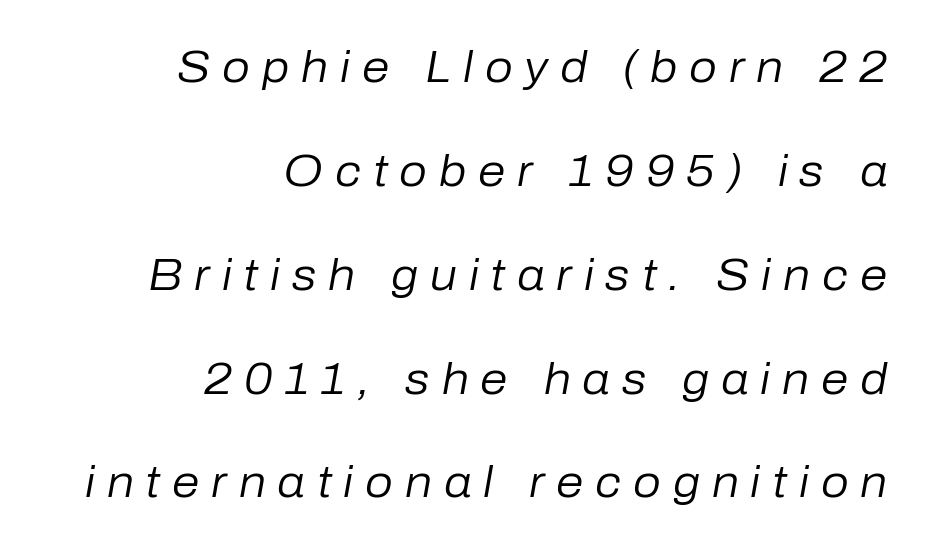
Q: Is the text bold? A: No.
Q: Is the text italic (slanted)? A: Yes, it leans right by about 10 degrees.
Q: Is the text underlined? A: No.
Q: How is the paragraph aligned? A: Right-aligned.
Q: Is the spacing between letters normal or unusually wide? A: Unusually wide.
Q: Is the spacing between lines tight, normal or loose? A: Loose.
Q: Width (condensed, normal, or wide)? A: Normal.
Q: Stroke contrast? A: Low.
Q: x-height? A: Medium.
Q: Monospaced? A: No.
